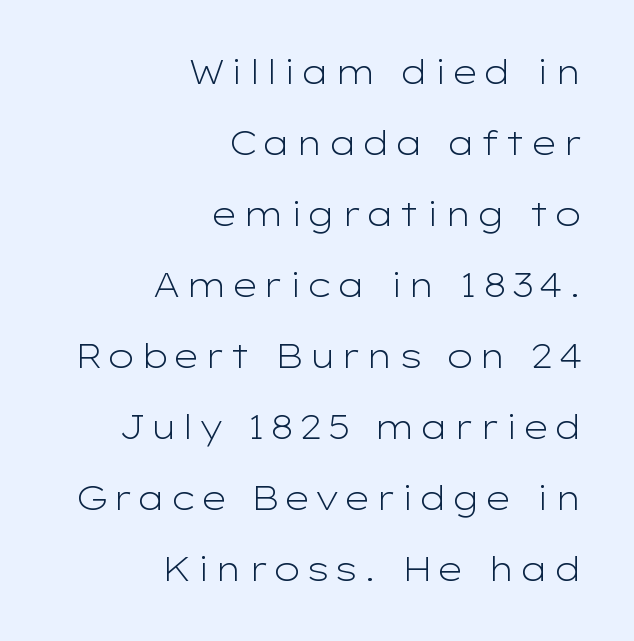
Nope, no serifs anywhere on these letters. Typeset ragged left — the right edge is the straight one. The zone under the glyphs is completely vacant. Style check: upright. Spacing verdict: proportional, widths tailored to each character.
